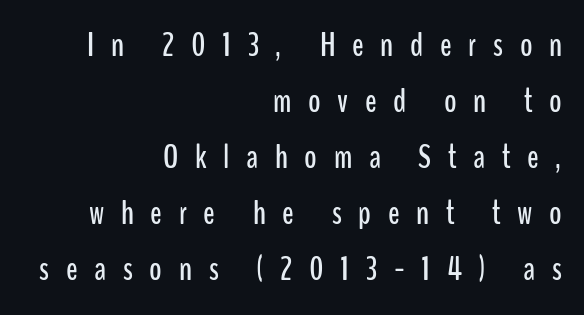
Q: Is the text italic (slanted)? A: No, it is upright.
Q: Is the typeface a serif or a sans-serif typeface? A: Sans-serif.
Q: Is the text underlined? A: No.
Q: How is the paragraph aligned? A: Right-aligned.
Q: Is the spacing between letters normal or unusually wide? A: Unusually wide.
Q: Is the spacing between lines tight, normal or loose? A: Normal.
Q: Width (condensed, normal, or wide)? A: Condensed.
Q: Stroke contrast? A: Low.
Q: x-height? A: Medium.
Q: Monospaced? A: No.
